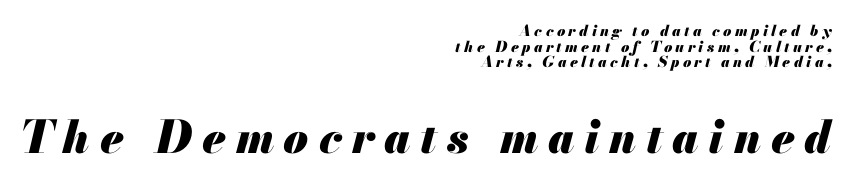
Q: Is the text bold? A: Yes.
Q: Is the text italic (slanted)? A: Yes, it leans right by about 13 degrees.
Q: Is the text underlined? A: No.
Q: How is the paragraph aligned? A: Right-aligned.
Q: Is the spacing between letters normal or unusually wide? A: Unusually wide.
Q: Is the spacing between lines tight, normal or loose? A: Tight.
Q: Which block of text is set in a larger size, the first (top) or the second (bottom)? A: The second (bottom) one.
Q: Width (condensed, normal, or wide)? A: Normal.
Q: Stroke contrast? A: Medium.
Q: x-height? A: Small.
Q: Monospaced? A: No.
